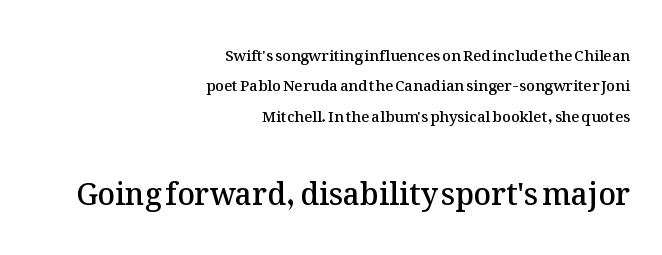
Q: Is the text bold? A: Semi-bold.
Q: Is the text italic (slanted)? A: No, it is upright.
Q: Is the text underlined? A: No.
Q: How is the paragraph aligned? A: Right-aligned.
Q: Is the spacing between letters normal or unusually wide? A: Normal.
Q: Is the spacing between lines tight, normal or loose? A: Loose.
Q: Which block of text is set in a larger size, the first (top) or the second (bottom)? A: The second (bottom) one.
Q: Width (condensed, normal, or wide)? A: Normal.
Q: Stroke contrast? A: Medium.
Q: x-height? A: Medium.
Q: Monospaced? A: No.
